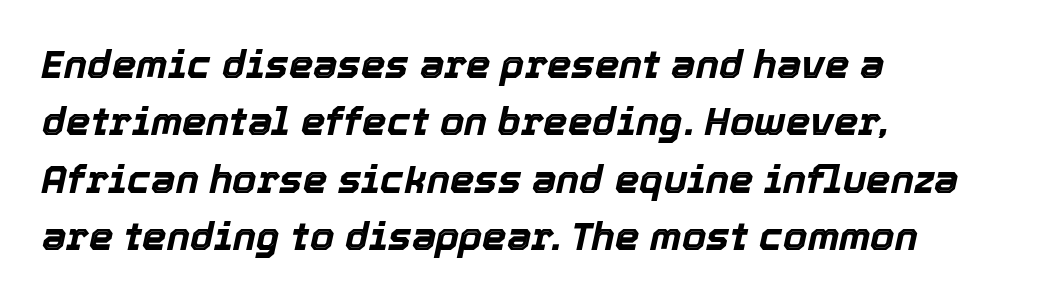
{"italic": "yes", "lean": "right", "slant_degrees": 12, "bold": "yes", "weight": "bold", "width": "normal", "x_height": "medium", "monospaced": "no", "underline": "no", "align": "left", "line_spacing": "normal", "line_spacing_ratio": 1.47, "letter_spacing": "normal", "letter_spacing_em": 0.0, "glyph_px": 39}
